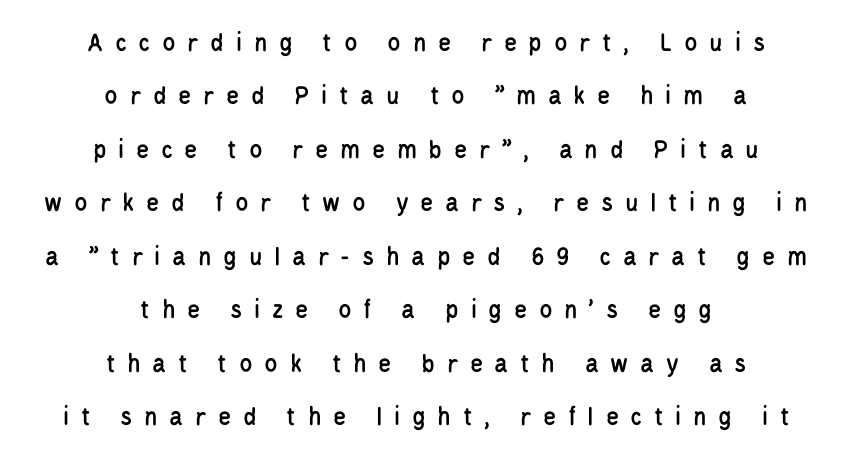
Q: Is the text italic (slanted)? A: No, it is upright.
Q: Is the text underlined? A: No.
Q: How is the paragraph aligned? A: Centered.
Q: Is the spacing between letters normal or unusually wide? A: Unusually wide.
Q: Is the spacing between lines tight, normal or loose? A: Loose.
